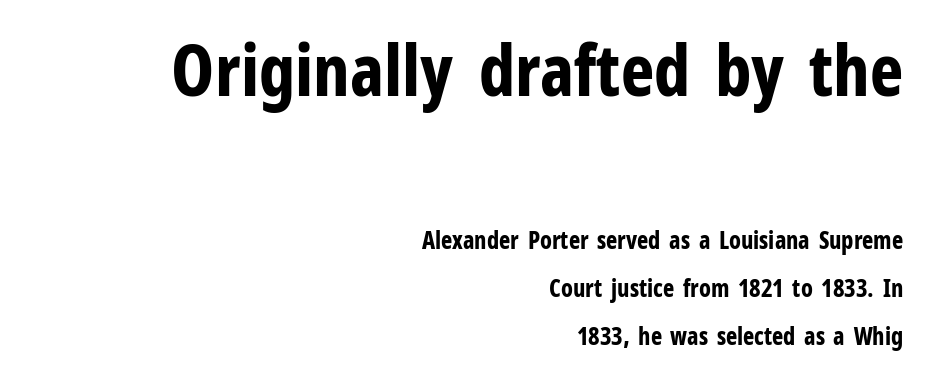
The image shows 71 px bold, condensed sans-serif type, upright; set right-aligned, loose line spacing (2.01x), normal letter spacing, not underlined; the first (top) block is 2.96x larger; low stroke contrast and a medium x-height.
